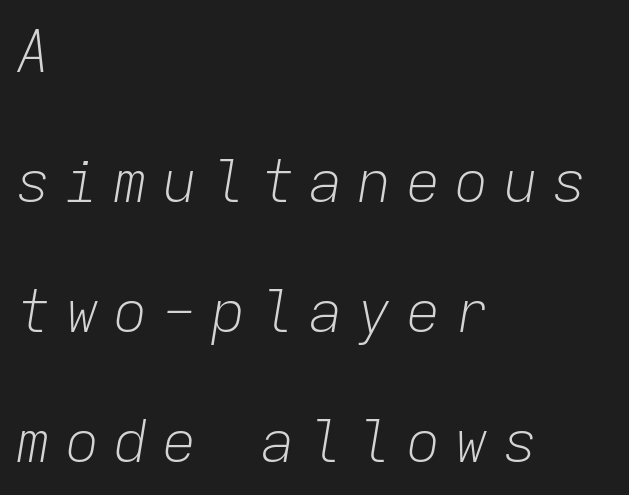
Leading: increased. The paragraph shown leans on its left margin. Observe the wide spacing: letters keep a clear distance from each other. Decoration check: the copy has no underline.
